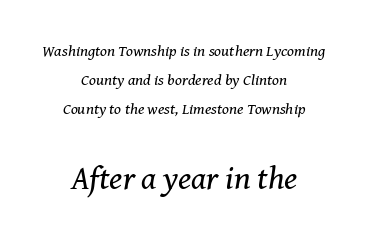
When letters slant like this, we call the style italic. How are the letters spaced? Ordinarily, with no added tracking. No word sits above an underline. The characters are drawn with everyday or finer stroke widths. The passage shown is typed in a proportional face where columns would drift. The font family rendered here belongs to the serif group.
